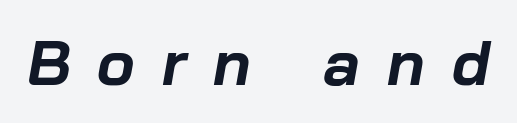
{"italic": "yes", "lean": "right", "slant_degrees": 10, "bold": "yes", "weight": "bold", "width": "normal", "stroke_contrast": "low", "x_height": "medium", "monospaced": "no", "underline": "no", "letter_spacing": "wide", "letter_spacing_em": 0.43, "glyph_px": 63}
